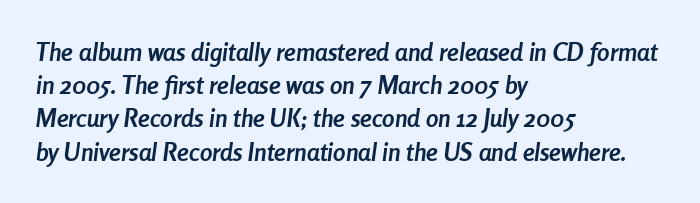
Where is the straight margin? On the left. Summary of weight: heavy, a full bold. Leading: standard. The line texture is even and compact thanks to regular tracking.
